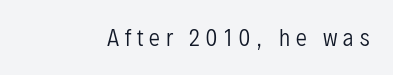
{"italic": "no", "bold": "no", "underline": "no", "letter_spacing": "wide", "letter_spacing_em": 0.27, "glyph_px": 22}
